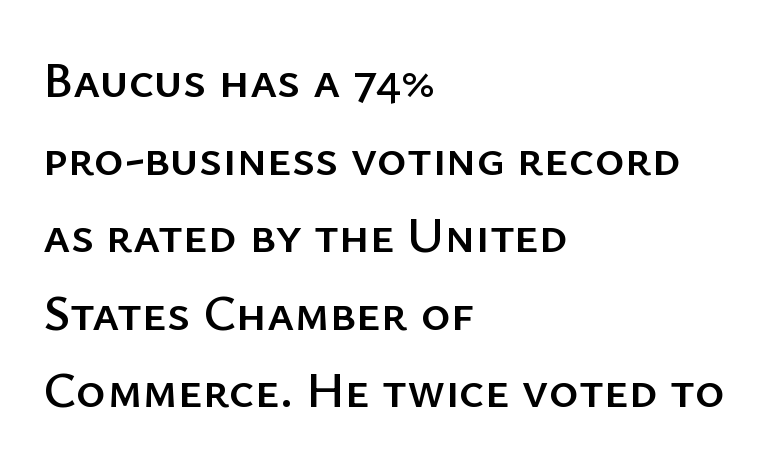
{"serif": "no", "italic": "no", "width": "normal", "stroke_contrast": "low", "x_height": "medium", "monospaced": "no", "underline": "no", "align": "left", "line_spacing": "normal", "line_spacing_ratio": 1.52, "letter_spacing": "normal", "letter_spacing_em": 0.0, "glyph_px": 51}
